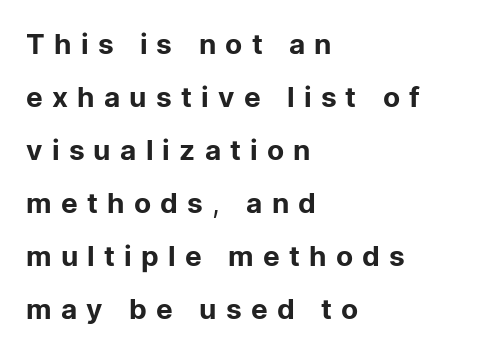
Q: Is the text bold? A: No.
Q: Is the text italic (slanted)? A: No, it is upright.
Q: Is the typeface a serif or a sans-serif typeface? A: Sans-serif.
Q: Is the text underlined? A: No.
Q: How is the paragraph aligned? A: Left-aligned.
Q: Is the spacing between letters normal or unusually wide? A: Unusually wide.
Q: Width (condensed, normal, or wide)? A: Normal.
Q: Stroke contrast? A: Low.
Q: x-height? A: Medium.
Q: Monospaced? A: No.
